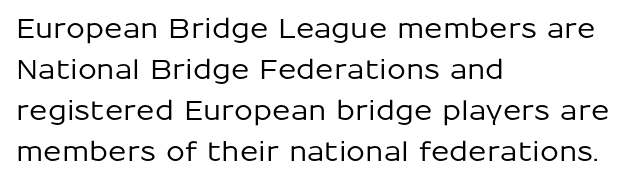
Underlining? Definitely not there. The passage shown stacks its lines at a standard gap. Tall strokes in this sample are plumb rather than angled. Is the block centered? No — it sits flush against the left margin.
